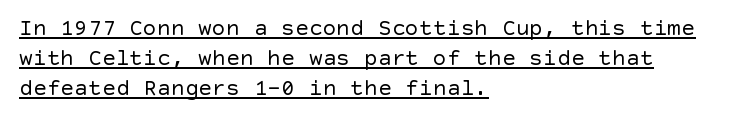
The image shows 23 px text type, upright; set left-aligned, normal line spacing (1.31x), normal letter spacing, underlined.
